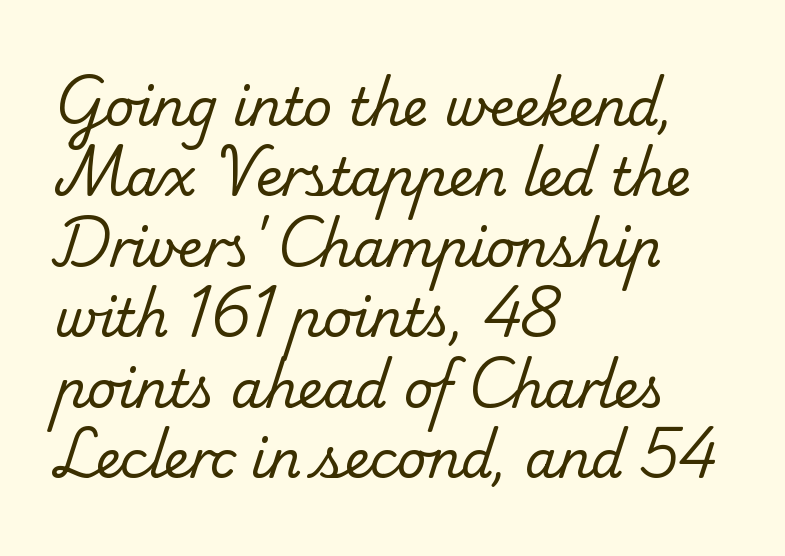
Q: Is the text bold? A: No.
Q: Is the typeface a serif or a sans-serif typeface? A: Serif.
Q: Is the text underlined? A: No.
Q: How is the paragraph aligned? A: Left-aligned.
Q: Is the spacing between letters normal or unusually wide? A: Normal.
Q: Is the spacing between lines tight, normal or loose? A: Normal.
Q: Width (condensed, normal, or wide)? A: Normal.
Q: Stroke contrast? A: Low.
Q: x-height? A: Small.
Q: Monospaced? A: No.
